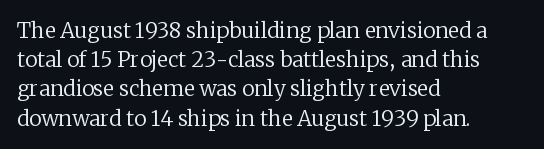
Tracking here is standard; glyphs follow each other at the usual distance. Heft: none added — not bold. These lines are set flush left with a ragged right edge. The letters stand straight up with perfectly vertical stems. Has an underline been added? It has not.
